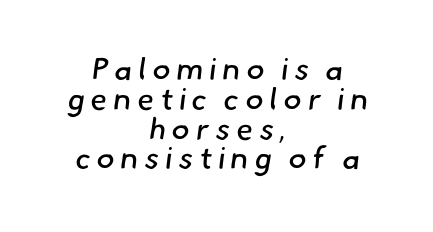
{"serif": "no", "bold": "no", "weight": "regular", "width": "normal", "stroke_contrast": "low", "x_height": "small", "monospaced": "no", "underline": "no", "align": "center", "line_spacing": "tight", "line_spacing_ratio": 0.96, "glyph_px": 31}
